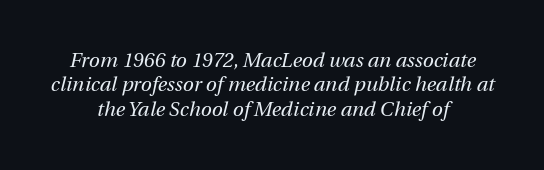
The image shows 20 px text type, italic (leaning right); set centered, line spacing 1.22x, normal letter spacing, not underlined.
